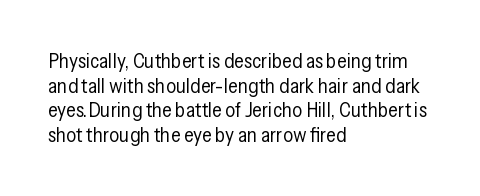
Casual observation: everything's shoved over to the left. This is not heavy type; no bold has been used. Italic? Not at all — the glyphs are vertical. The space beneath each line is pristine and unruled. No extra tracking has been applied to these lines.
